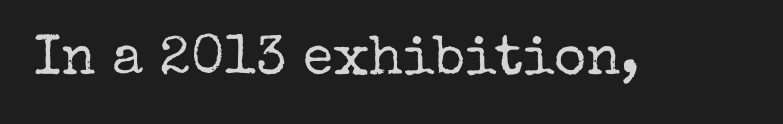
{"serif": "yes", "italic": "no", "bold": "no", "weight": "regular", "width": "normal", "stroke_contrast": "low", "x_height": "medium", "monospaced": "no", "underline": "no", "letter_spacing": "normal", "letter_spacing_em": 0.0, "glyph_px": 55}
